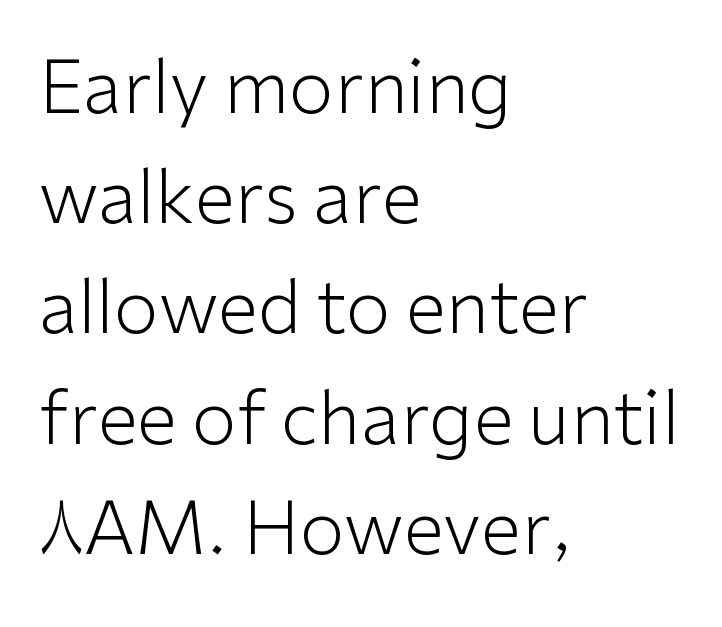
The image shows 73 px light sans-serif type, upright; set left-aligned, normal line spacing (1.51x), normal letter spacing, not underlined; low stroke contrast and a medium x-height.
